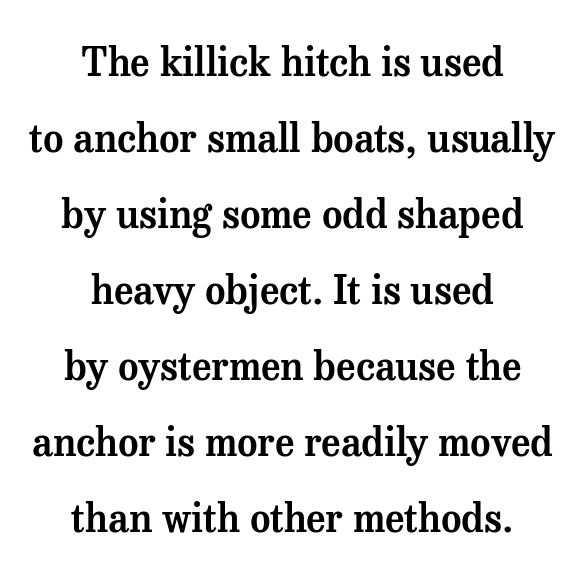
The axis of the letterforms is exactly vertical. Where is the straight margin? There isn't one; the lines are centered. Is this a fixed-width face? No — the glyphs have proportional, varying widths. Is there much room between lines? Yes — plenty of vertical air separates them.
